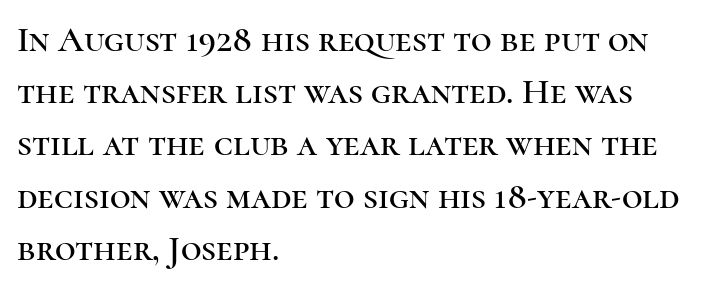
The image shows 36 px serif type, upright; set left-aligned, normal line spacing (1.45x), normal letter spacing, not underlined; high stroke contrast and a medium x-height.
